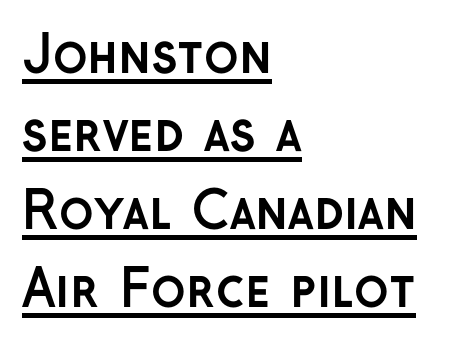
{"serif": "no", "italic": "no", "bold": "yes", "weight": "semibold", "width": "normal", "stroke_contrast": "low", "x_height": "medium", "monospaced": "no", "underline": "yes", "align": "left", "line_spacing": "normal", "line_spacing_ratio": 1.53, "letter_spacing": "normal", "letter_spacing_em": 0.0, "glyph_px": 51}
